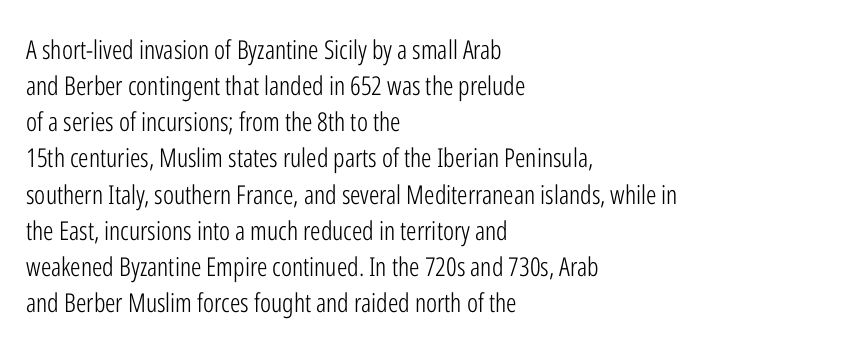
Q: Is the text bold? A: No.
Q: Is the text italic (slanted)? A: No, it is upright.
Q: Is the text underlined? A: No.
Q: How is the paragraph aligned? A: Left-aligned.
Q: Is the spacing between letters normal or unusually wide? A: Normal.
Q: Is the spacing between lines tight, normal or loose? A: Normal.
